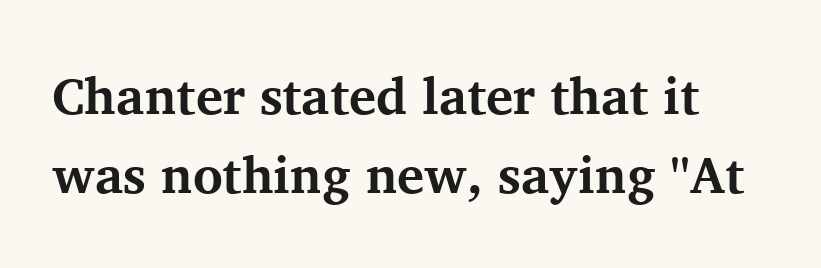
Q: Is the text bold? A: Yes.
Q: Is the text italic (slanted)? A: No, it is upright.
Q: Is the typeface a serif or a sans-serif typeface? A: Serif.
Q: Is the text underlined? A: No.
Q: Is the spacing between letters normal or unusually wide? A: Normal.
Q: Is the spacing between lines tight, normal or loose? A: Normal.
Q: Width (condensed, normal, or wide)? A: Normal.
Q: Stroke contrast? A: Medium.
Q: x-height? A: Medium.
Q: Monospaced? A: No.
